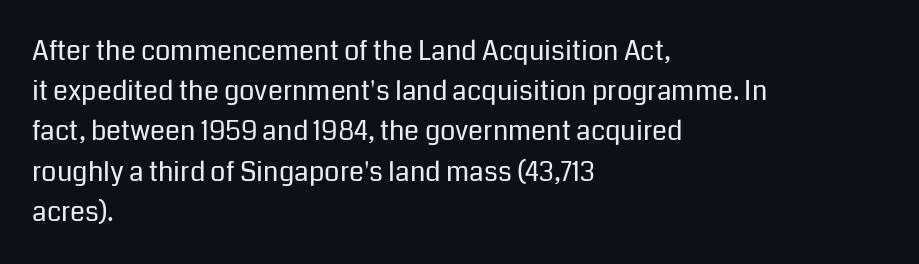
The image shows 27 px text type, upright; set left-aligned, normal line spacing (1.49x), normal letter spacing, not underlined.
